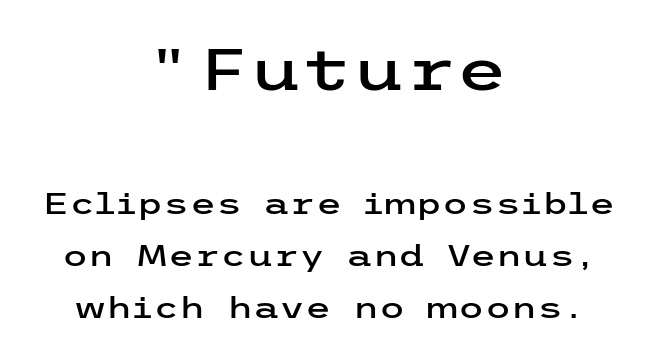
Q: Is the text italic (slanted)? A: No, it is upright.
Q: Is the typeface a serif or a sans-serif typeface? A: Sans-serif.
Q: Is the text underlined? A: No.
Q: How is the paragraph aligned? A: Centered.
Q: Is the spacing between letters normal or unusually wide? A: Normal.
Q: Which block of text is set in a larger size, the first (top) or the second (bottom)? A: The first (top) one.
Q: Width (condensed, normal, or wide)? A: Wide.
Q: Stroke contrast? A: Low.
Q: x-height? A: Medium.
